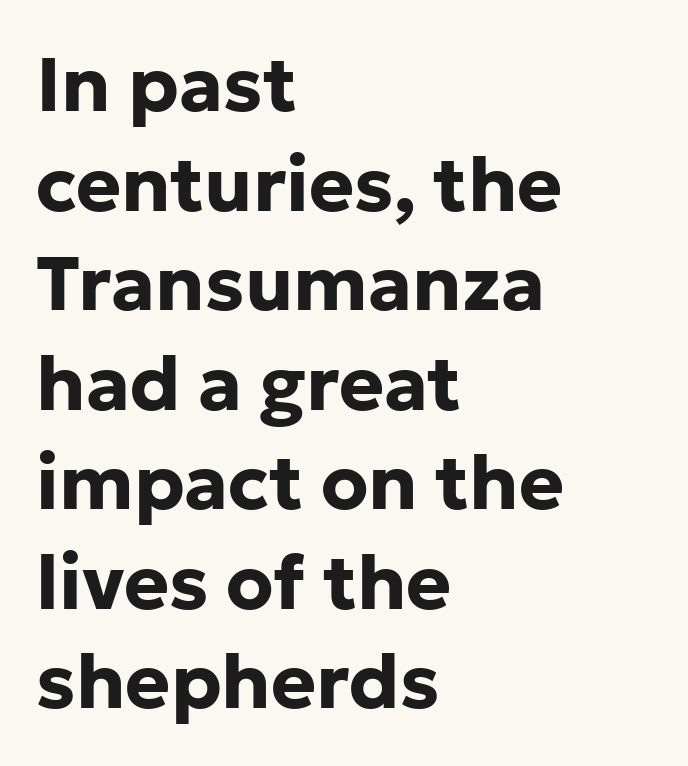
Its strokes are broad and dark, the hallmark of bold type. Notice how the stems are strictly vertical — no italics here. The horizontal fit of the characters is conventional and even. Looks like regular typesetting: each glyph gets only the width it needs.
